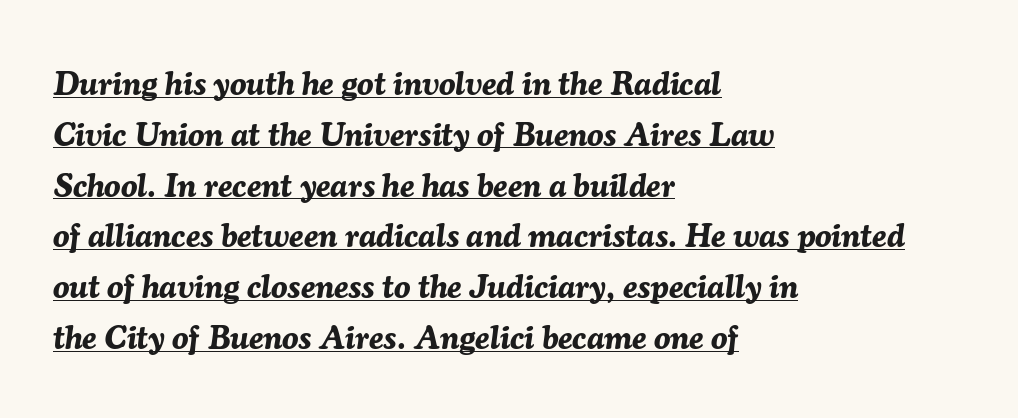
A typesetter would call this proportional, since set widths differ per character. The glyphs are accompanied by a horizontal stroke just below them. There's an unmistakable incline to the writing here. On the weight axis this lands at bold, roughly 700.
